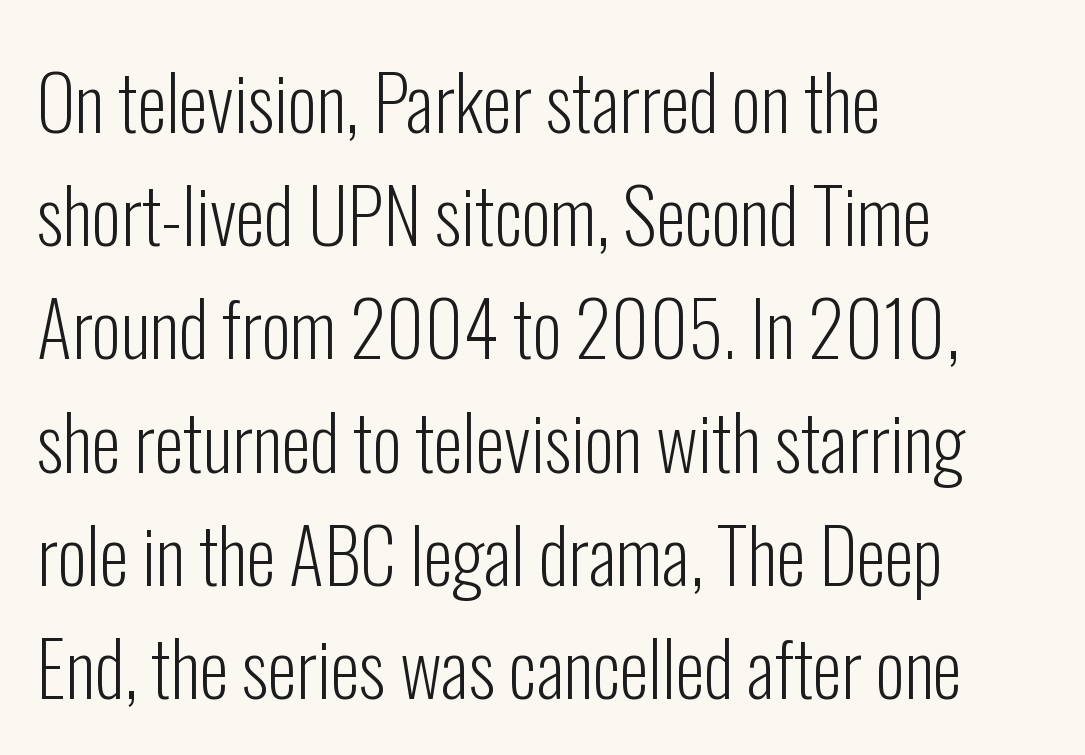
Observe the ordinary spacing: letters are neighbours, not strangers. The strip under each line holds only bare page. Think standard paragraph weight, or any step lighter than that. Posture: vertical. The designer went with a sans here, leaving each stem footless. The paragraph shown leans on its left margin.
